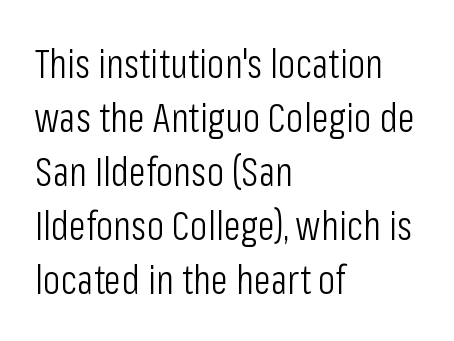
Q: Is the text bold? A: No.
Q: Is the text italic (slanted)? A: No, it is upright.
Q: Is the typeface a serif or a sans-serif typeface? A: Sans-serif.
Q: Is the text underlined? A: No.
Q: How is the paragraph aligned? A: Left-aligned.
Q: Is the spacing between letters normal or unusually wide? A: Normal.
Q: Is the spacing between lines tight, normal or loose? A: Normal.
Q: Width (condensed, normal, or wide)? A: Condensed.
Q: Stroke contrast? A: Low.
Q: x-height? A: Medium.
Q: Monospaced? A: No.
